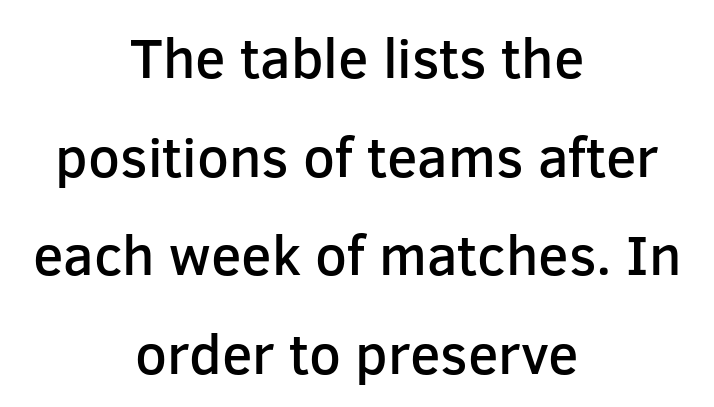
The image shows 56 px semibold sans-serif type, upright; set centered, line spacing 1.76x, normal letter spacing, not underlined; low stroke contrast and a medium x-height.
